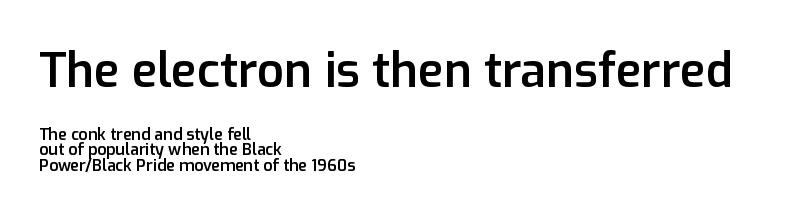
Moderately thickened strokes mark this as semibold type. A roman cut, with each character standing at attention. Serif or sans? Sans — the stroke terminals are bare. You could not count columns in this text — the font is proportionally spaced. Is there much room between lines? No — they nearly touch.
